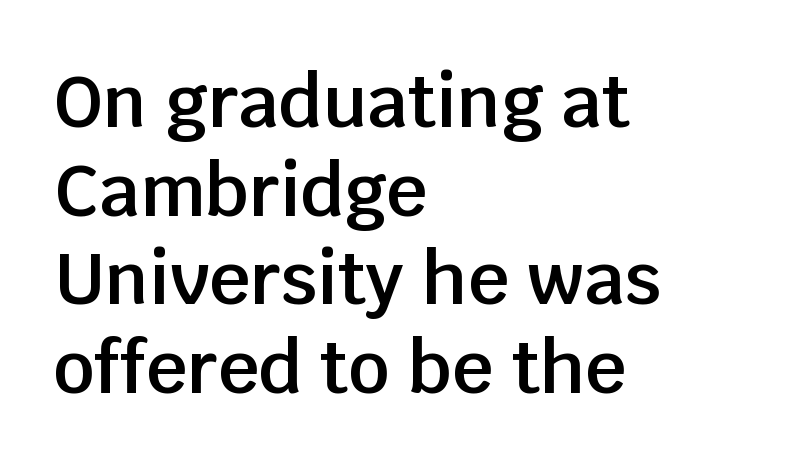
{"serif": "no", "italic": "no", "bold": "semi", "weight": "semibold", "width": "normal", "stroke_contrast": "low", "x_height": "large", "monospaced": "no", "underline": "no", "align": "left", "line_spacing_ratio": 1.23, "letter_spacing": "normal", "letter_spacing_em": 0.0, "glyph_px": 72}
